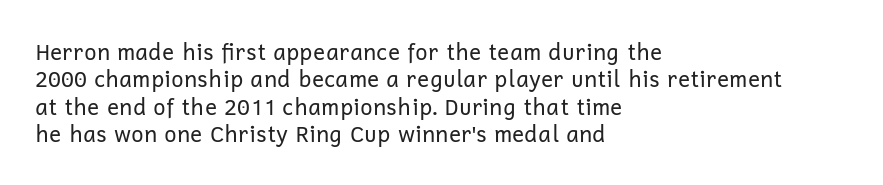
The image shows 22 px text type, upright; set left-aligned, line spacing 1.24x, normal letter spacing, not underlined.
